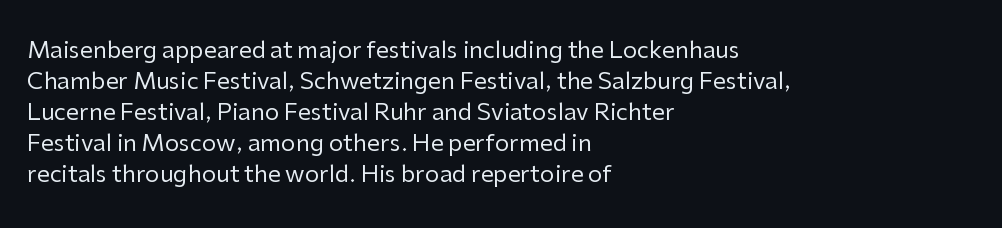
{"italic": "no", "bold": "no", "underline": "no", "align": "left", "line_spacing": "normal", "line_spacing_ratio": 1.35, "letter_spacing": "normal", "letter_spacing_em": 0.0, "glyph_px": 23}
